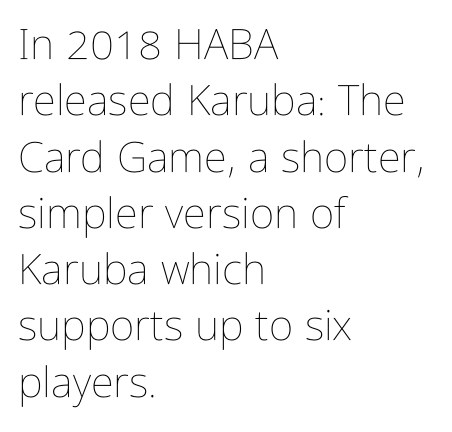
{"italic": "no", "bold": "no", "weight": "thin", "width": "condensed", "stroke_contrast": "low", "x_height": "medium", "monospaced": "no", "underline": "no", "align": "left", "line_spacing": "normal", "line_spacing_ratio": 1.34, "letter_spacing": "normal", "letter_spacing_em": 0.0, "glyph_px": 42}
